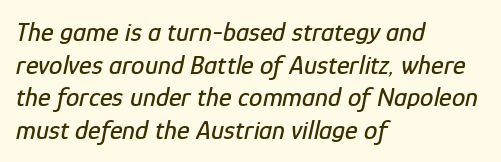
Which margin do the lines hug? The left one — the right edge is uneven. You could call the tracking neutral — neither tight nor loose. The strip under each line holds only bare page. In terms of posture, this sample is oblique.
